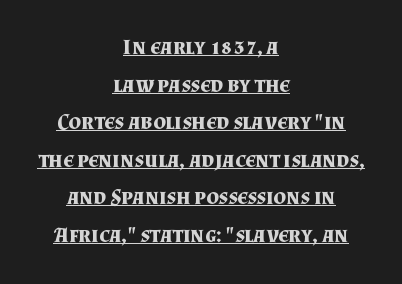
The image shows 22 px bold type, upright; set centered, line spacing 1.71x, normal letter spacing, underlined.
